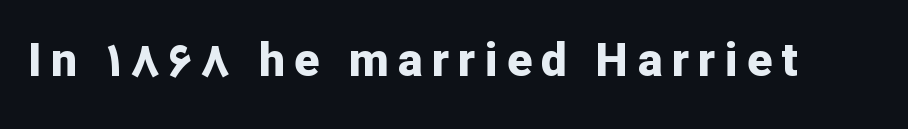
If you drew a line through each stem, it would be perfectly vertical. Nothing sits at the stroke ends, so this counts as sans-serif. This sample uses expanded letter spacing, leaving extra air between glyphs. You could not count columns in this text — the font is proportionally spaced.
